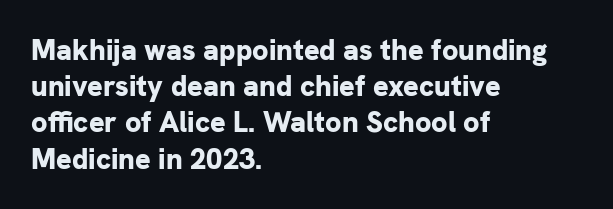
Line beginnings align vertically; line endings do not. A clean baseline with only descenders dipping below it. I'd describe the lettering as bold — thick and assertive. Observe the ordinary spacing: letters are neighbours, not strangers. Is this a sans? Yes — the strokes have no serifs.
